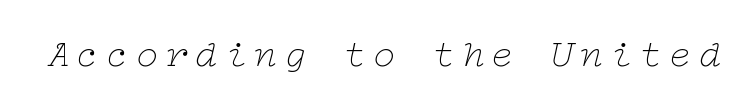
{"serif": "yes", "italic": "yes", "lean": "right", "slant_degrees": 12, "bold": "no", "weight": "thin", "width": "wide", "stroke_contrast": "low", "x_height": "medium", "underline": "no", "glyph_px": 39}
